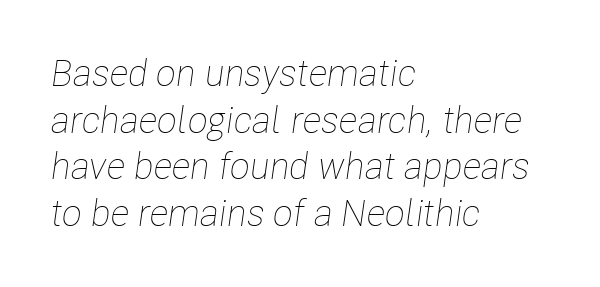
The image shows 37 px thin, condensed type, italic (leaning right); set left-aligned, normal line spacing (1.26x), normal letter spacing, not underlined; low stroke contrast and a medium x-height.
